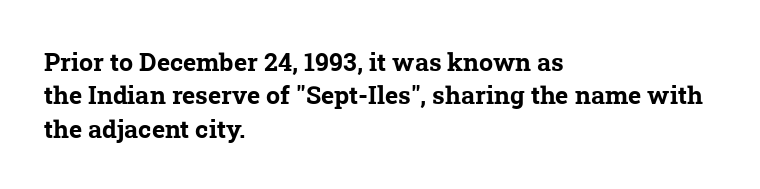
{"bold": "yes", "underline": "no", "align": "left", "line_spacing": "normal", "line_spacing_ratio": 1.34, "letter_spacing": "normal", "letter_spacing_em": 0.0, "glyph_px": 25}
